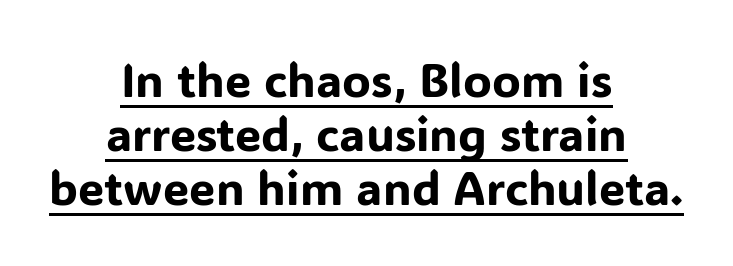
{"serif": "no", "italic": "no", "width": "normal", "stroke_contrast": "low", "x_height": "medium", "monospaced": "no", "underline": "yes", "align": "center", "line_spacing": "tight", "line_spacing_ratio": 1.15, "letter_spacing": "normal", "letter_spacing_em": 0.0, "glyph_px": 47}
